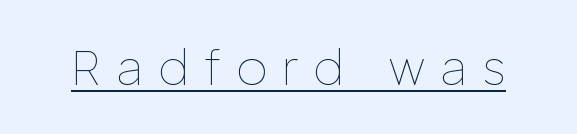
The image shows 48 px thin type, upright; set unusually wide letter spacing (+0.34 em), underlined; low stroke contrast and a medium x-height.
